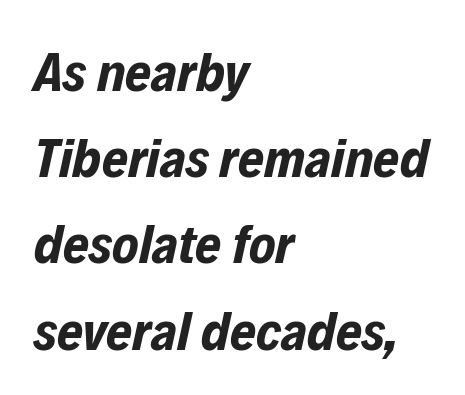
Q: Is the text bold? A: Yes.
Q: Is the text italic (slanted)? A: Yes, it leans right by about 12 degrees.
Q: Is the text underlined? A: No.
Q: How is the paragraph aligned? A: Left-aligned.
Q: Is the spacing between letters normal or unusually wide? A: Normal.
Q: Is the spacing between lines tight, normal or loose? A: Normal.
Q: Width (condensed, normal, or wide)? A: Condensed.
Q: Stroke contrast? A: Low.
Q: x-height? A: Medium.
Q: Monospaced? A: No.
